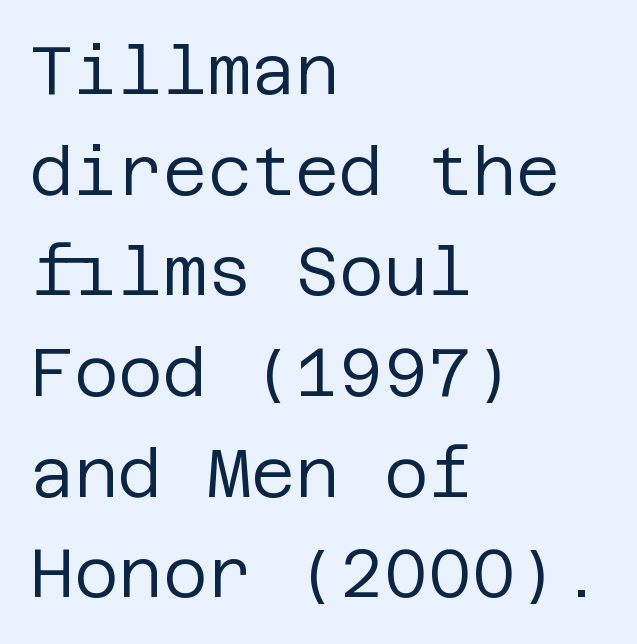
The image shows 68 px regular-weight sans-serif type, upright; set left-aligned, normal line spacing (1.48x), normal letter spacing, not underlined; low stroke contrast and a large x-height.
